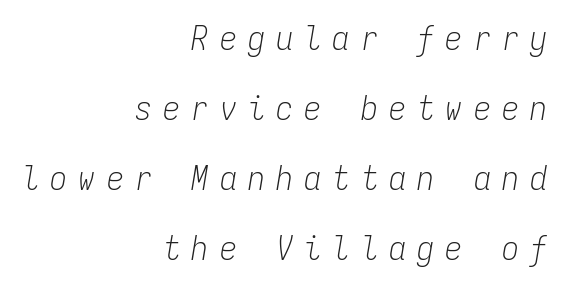
The image shows 34 px light, condensed type, italic (leaning right), monospaced; set right-aligned, loose line spacing (2.06x), unusually wide letter spacing (+0.33 em), not underlined; low stroke contrast and a medium x-height.
